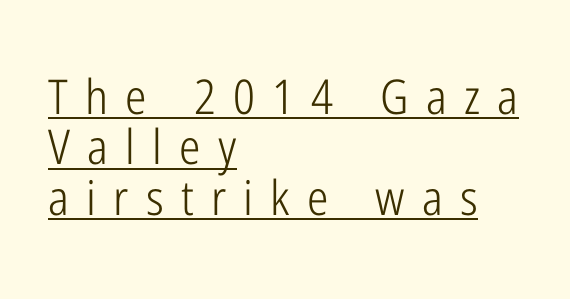
Q: Is the text bold? A: No.
Q: Is the text italic (slanted)? A: No, it is upright.
Q: Is the typeface a serif or a sans-serif typeface? A: Sans-serif.
Q: Is the text underlined? A: Yes.
Q: How is the paragraph aligned? A: Left-aligned.
Q: Is the spacing between letters normal or unusually wide? A: Unusually wide.
Q: Is the spacing between lines tight, normal or loose? A: Tight.
Q: Width (condensed, normal, or wide)? A: Condensed.
Q: Stroke contrast? A: Low.
Q: x-height? A: Medium.
Q: Monospaced? A: No.
